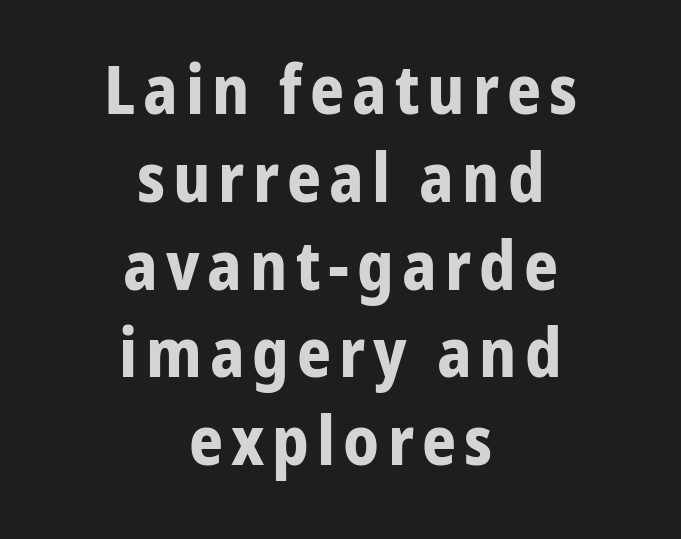
{"serif": "no", "italic": "no", "bold": "yes", "weight": "bold", "width": "condensed", "stroke_contrast": "low", "x_height": "medium", "monospaced": "no", "underline": "no", "align": "center", "line_spacing": "normal", "line_spacing_ratio": 1.31, "glyph_px": 67}
